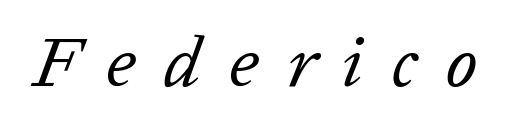
Q: Is the text bold? A: No.
Q: Is the text italic (slanted)? A: Yes, it leans right by about 20 degrees.
Q: Is the text underlined? A: No.
Q: Is the spacing between letters normal or unusually wide? A: Unusually wide.
Q: Width (condensed, normal, or wide)? A: Normal.
Q: Stroke contrast? A: Low.
Q: x-height? A: Medium.
Q: Monospaced? A: No.
